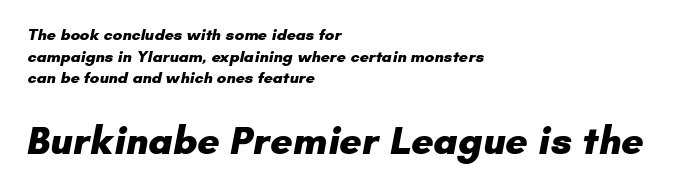
{"serif": "no", "bold": "yes", "weight": "heavy", "width": "normal", "stroke_contrast": "low", "x_height": "small", "monospaced": "no", "underline": "no", "align": "left", "line_spacing": "normal", "line_spacing_ratio": 1.35, "letter_spacing": "normal", "letter_spacing_em": 0.0, "larger_block": "second", "size_ratio": 2.44, "glyph_px": 39}
